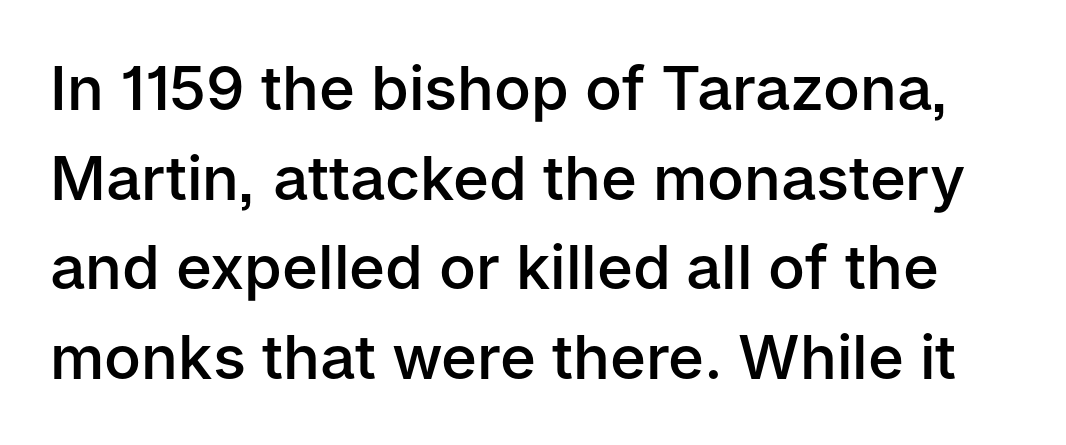
{"serif": "no", "italic": "no", "bold": "semi", "weight": "semibold", "width": "normal", "stroke_contrast": "low", "x_height": "medium", "monospaced": "no", "underline": "no", "line_spacing": "normal", "line_spacing_ratio": 1.47, "letter_spacing": "normal", "letter_spacing_em": 0.0, "glyph_px": 61}
